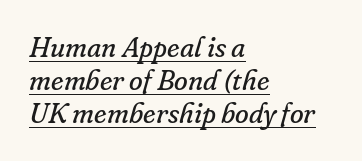
You can tell it's italic because the verticals aren't actually vertical. A classic flush-left, rag-right setting is used for this passage. Counters stay open thanks to moderate or lighter strokes. The passage shown has conventional tracking throughout. Looks like regular typesetting: each glyph gets only the width it needs.
